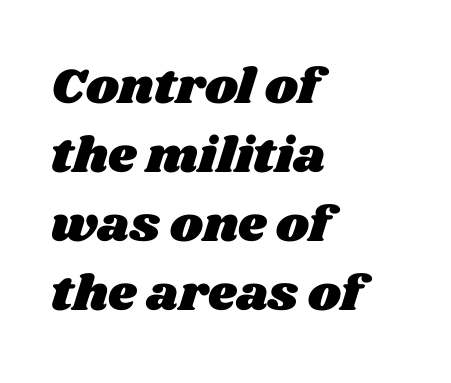
The image shows 50 px wide type; set left-aligned, normal line spacing (1.38x), normal letter spacing, not underlined; medium stroke contrast and a large x-height.
